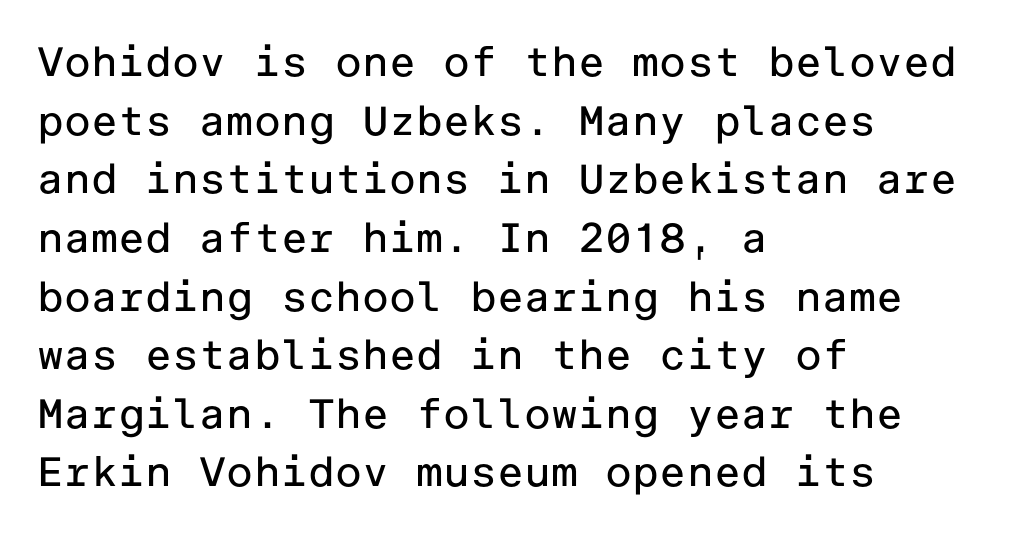
{"serif": "no", "italic": "no", "bold": "no", "weight": "regular", "width": "normal", "stroke_contrast": "low", "x_height": "medium", "underline": "no", "align": "left", "line_spacing": "normal", "line_spacing_ratio": 1.43, "letter_spacing": "normal", "letter_spacing_em": 0.0, "glyph_px": 41}
